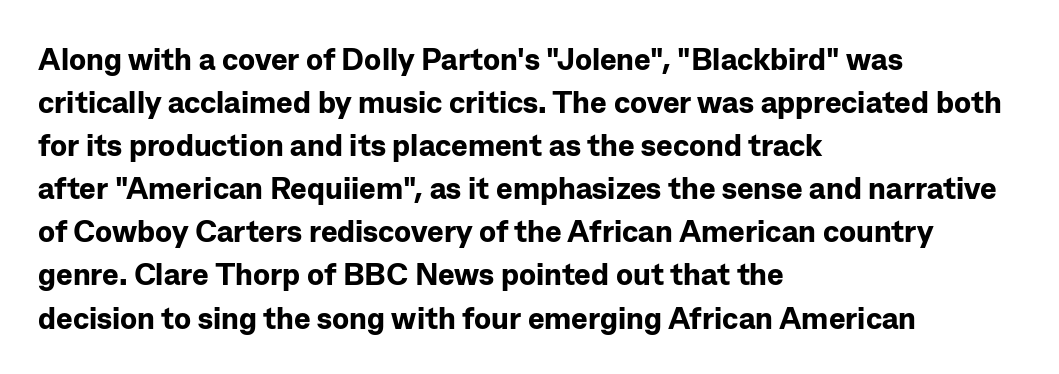
Q: Is the text bold? A: Yes.
Q: Is the text italic (slanted)? A: No, it is upright.
Q: Is the typeface a serif or a sans-serif typeface? A: Sans-serif.
Q: Is the text underlined? A: No.
Q: How is the paragraph aligned? A: Left-aligned.
Q: Is the spacing between letters normal or unusually wide? A: Normal.
Q: Is the spacing between lines tight, normal or loose? A: Normal.
Q: Width (condensed, normal, or wide)? A: Normal.
Q: Stroke contrast? A: Low.
Q: x-height? A: Medium.
Q: Monospaced? A: No.
